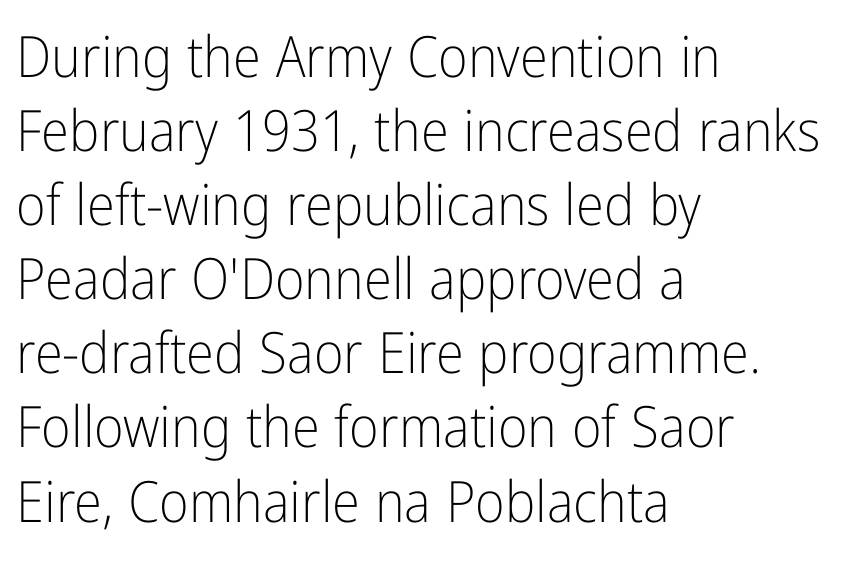
The image shows 57 px light, condensed sans-serif type, upright; set left-aligned, normal line spacing (1.3x), normal letter spacing, not underlined; low stroke contrast and a medium x-height.
